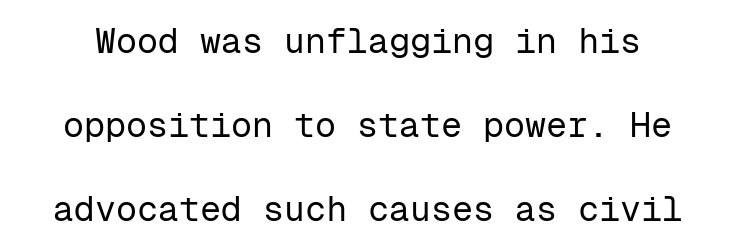
The image shows 35 px regular-weight sans-serif type, upright, monospaced; set loose line spacing (2.4x), normal letter spacing, not underlined; low stroke contrast and a medium x-height.
